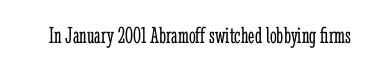
The image shows 24 px text type, upright; set normal letter spacing, not underlined.
